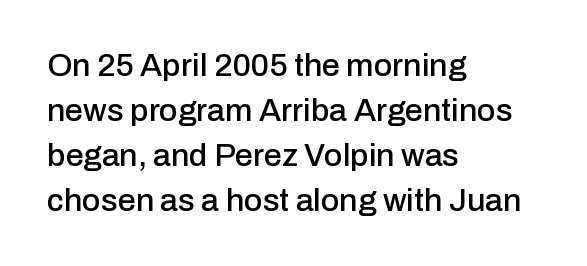
Q: Is the text italic (slanted)? A: No, it is upright.
Q: Is the typeface a serif or a sans-serif typeface? A: Sans-serif.
Q: Is the text underlined? A: No.
Q: How is the paragraph aligned? A: Left-aligned.
Q: Is the spacing between letters normal or unusually wide? A: Normal.
Q: Is the spacing between lines tight, normal or loose? A: Normal.
Q: Width (condensed, normal, or wide)? A: Normal.
Q: Stroke contrast? A: Low.
Q: x-height? A: Medium.
Q: Monospaced? A: No.
